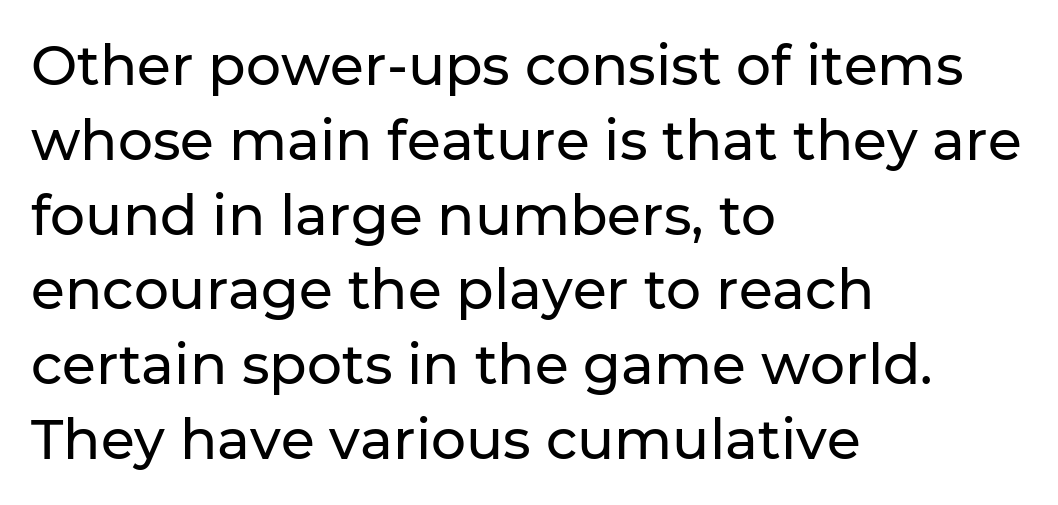
Q: Is the text italic (slanted)? A: No, it is upright.
Q: Is the typeface a serif or a sans-serif typeface? A: Sans-serif.
Q: Is the text underlined? A: No.
Q: How is the paragraph aligned? A: Left-aligned.
Q: Is the spacing between letters normal or unusually wide? A: Normal.
Q: Is the spacing between lines tight, normal or loose? A: Normal.
Q: Width (condensed, normal, or wide)? A: Normal.
Q: Stroke contrast? A: Low.
Q: x-height? A: Medium.
Q: Monospaced? A: No.
